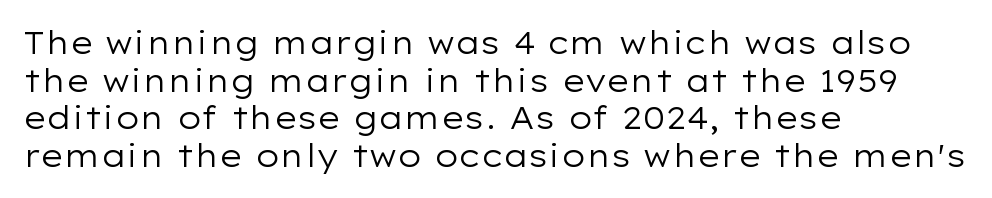
The image shows 31 px regular-weight, wide sans-serif type, upright; set left-aligned, line spacing 1.21x, normal letter spacing, not underlined; low stroke contrast and a medium x-height.
